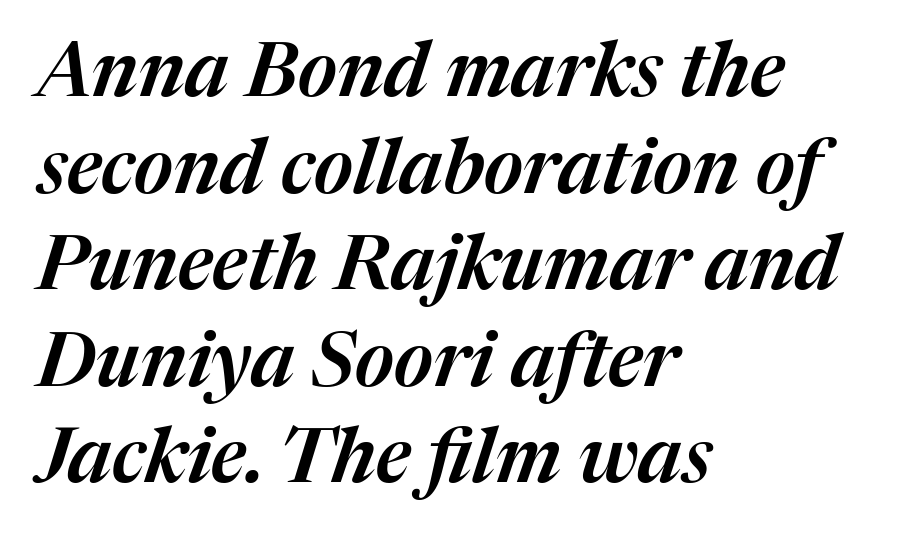
{"italic": "yes", "lean": "right", "slant_degrees": 17, "width": "normal", "stroke_contrast": "medium", "x_height": "medium", "monospaced": "no", "underline": "no", "align": "left", "line_spacing": "normal", "line_spacing_ratio": 1.27, "letter_spacing": "normal", "letter_spacing_em": 0.0, "glyph_px": 76}
